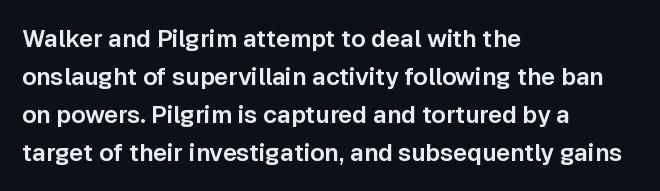
{"italic": "no", "underline": "no", "align": "left", "line_spacing": "normal", "line_spacing_ratio": 1.58, "letter_spacing": "normal", "letter_spacing_em": 0.0, "glyph_px": 24}
